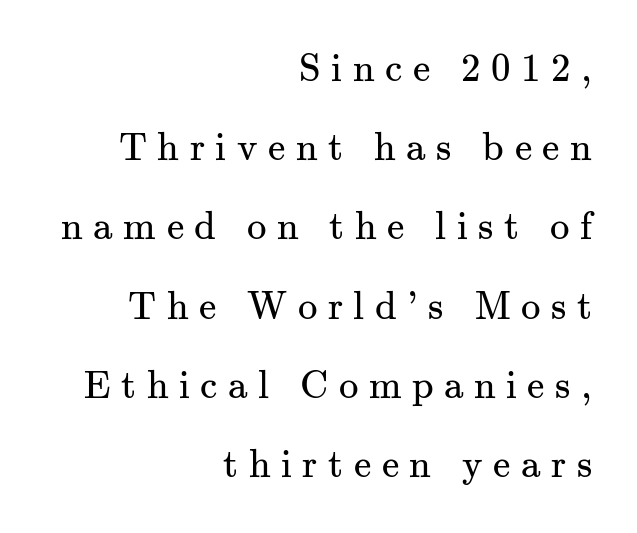
The leading is generous, giving the passage an open texture. Rule under the text: the space is simply empty. Caption: face not bold, strokes unweighted. Ordinary non-slanted type is in use. The setting favours the right margin, as signatures and pull-quotes sometimes do.
